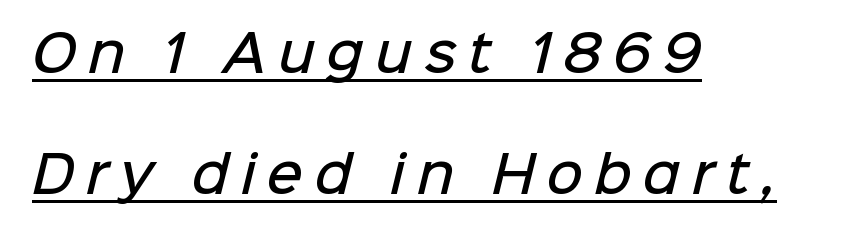
{"serif": "no", "bold": "semi", "weight": "semibold", "width": "normal", "stroke_contrast": "low", "x_height": "medium", "monospaced": "no", "underline": "yes", "align": "left", "line_spacing": "loose", "line_spacing_ratio": 2.42, "letter_spacing": "wide", "letter_spacing_em": 0.23, "glyph_px": 50}
